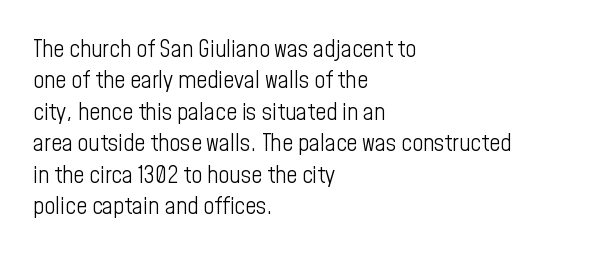
What stands out about the letter spacing? Nothing — it is the standard amount. Unmarked baselines from the first word to the last. The rendering anchors every line to the left-hand side. Regarding leading, the lines here are spaced in the standard way. Compared with a typical body face, this is equally light or lighter still. In terms of posture, this sample is upright.
